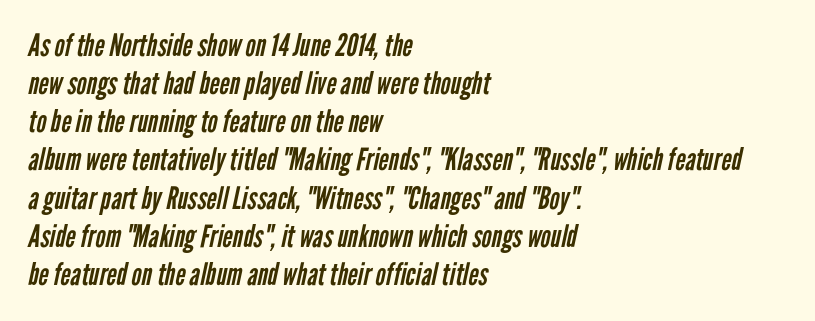
Q: Is the text bold? A: No.
Q: Is the typeface a serif or a sans-serif typeface? A: Sans-serif.
Q: Is the text underlined? A: No.
Q: How is the paragraph aligned? A: Left-aligned.
Q: Is the spacing between letters normal or unusually wide? A: Normal.
Q: Width (condensed, normal, or wide)? A: Condensed.
Q: Stroke contrast? A: Low.
Q: x-height? A: Medium.
Q: Monospaced? A: No.
